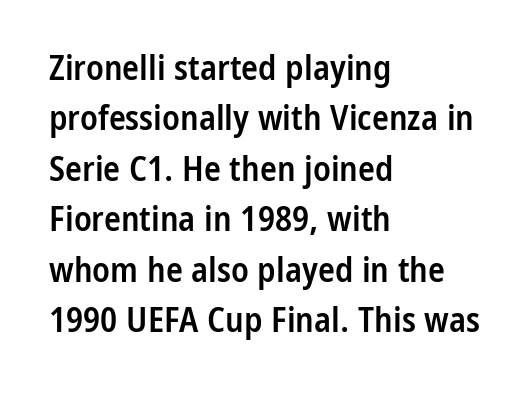
{"serif": "no", "italic": "no", "bold": "semi", "weight": "semibold", "width": "condensed", "stroke_contrast": "low", "x_height": "medium", "monospaced": "no", "underline": "no", "align": "left", "line_spacing": "normal", "line_spacing_ratio": 1.44, "letter_spacing": "normal", "letter_spacing_em": 0.0, "glyph_px": 35}
